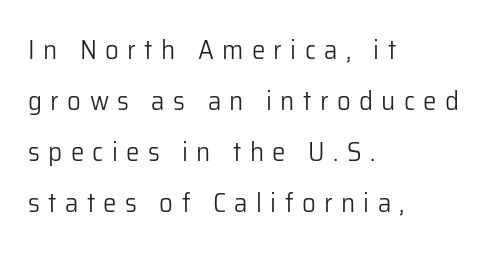
{"italic": "no", "bold": "no", "underline": "no", "align": "left", "line_spacing_ratio": 1.89, "letter_spacing": "wide", "letter_spacing_em": 0.31, "glyph_px": 27}
